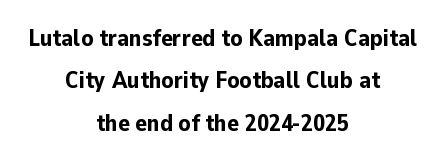
{"italic": "no", "bold": "yes", "underline": "no", "align": "center", "line_spacing_ratio": 1.77, "letter_spacing": "normal", "letter_spacing_em": 0.0, "glyph_px": 24}
